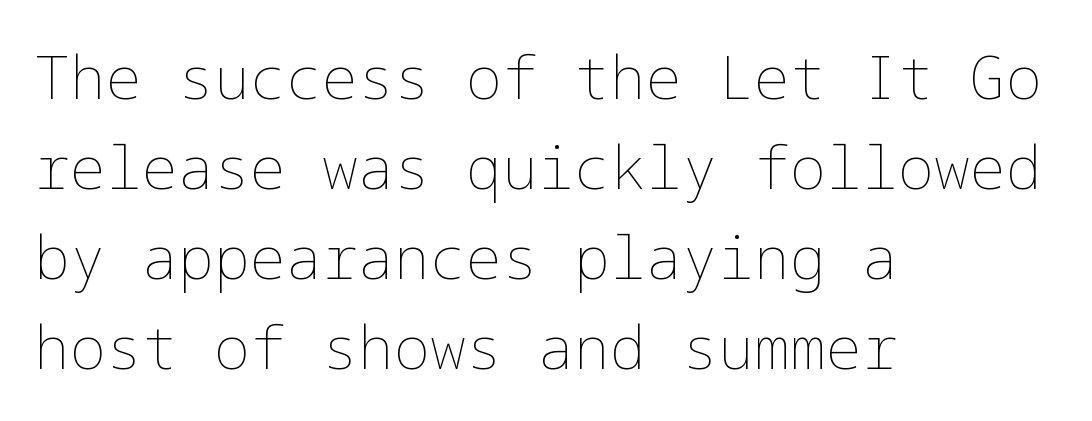
Q: Is the text bold? A: No.
Q: Is the text italic (slanted)? A: No, it is upright.
Q: Is the text underlined? A: No.
Q: How is the paragraph aligned? A: Left-aligned.
Q: Is the spacing between letters normal or unusually wide? A: Normal.
Q: Is the spacing between lines tight, normal or loose? A: Normal.
Q: Width (condensed, normal, or wide)? A: Normal.
Q: Stroke contrast? A: Low.
Q: x-height? A: Medium.
